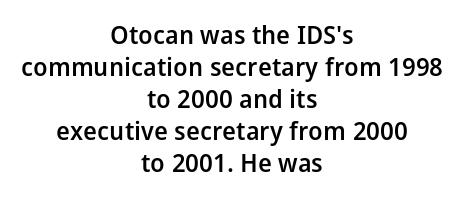
{"italic": "no", "bold": "semi", "underline": "no", "align": "center", "line_spacing": "normal", "line_spacing_ratio": 1.28, "letter_spacing": "normal", "letter_spacing_em": 0.0, "glyph_px": 25}
